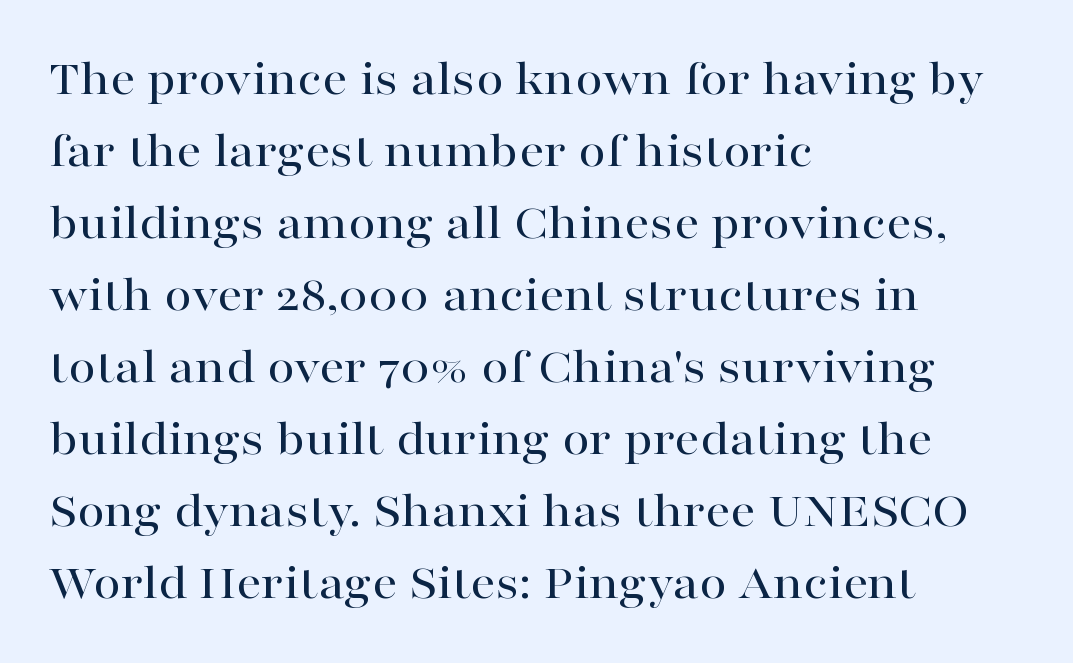
The image shows 50 px wide serif type, upright; set left-aligned, normal line spacing (1.44x), normal letter spacing, not underlined; high stroke contrast and a medium x-height.
